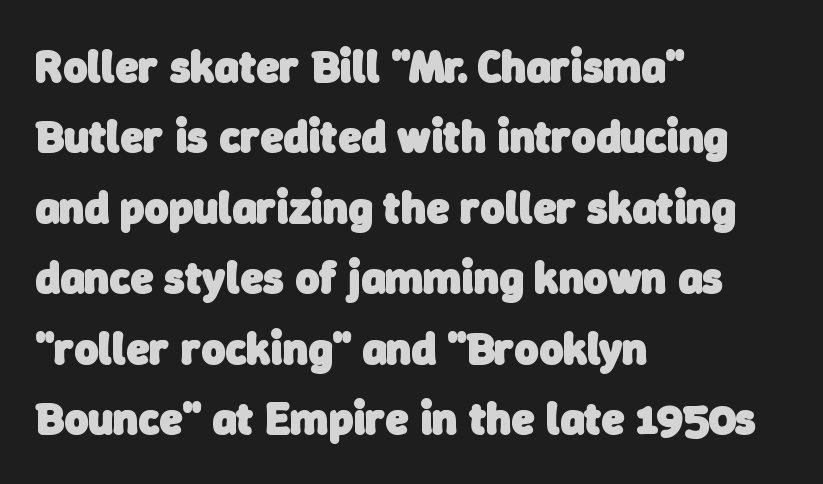
The image shows 46 px heavy sans-serif type; set left-aligned, normal line spacing (1.53x), normal letter spacing, not underlined; low stroke contrast and a medium x-height.
